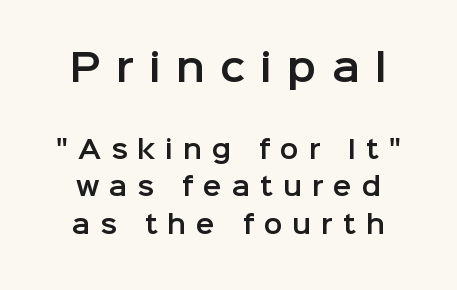
{"serif": "no", "italic": "no", "width": "normal", "stroke_contrast": "low", "x_height": "medium", "monospaced": "no", "underline": "no", "line_spacing": "normal", "line_spacing_ratio": 1.49, "letter_spacing": "wide", "letter_spacing_em": 0.39, "larger_block": "first", "size_ratio": 1.52, "glyph_px": 38}
